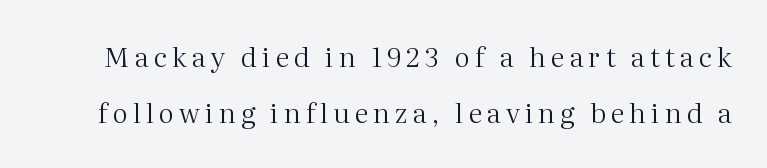
{"italic": "no", "bold": "no", "underline": "no", "line_spacing": "loose", "line_spacing_ratio": 2.08, "glyph_px": 27}
